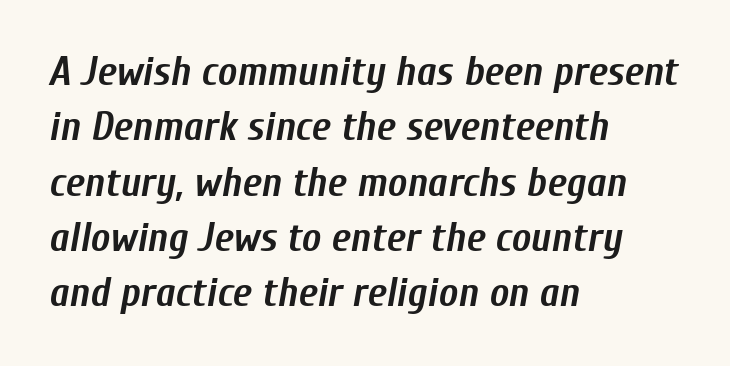
Q: Is the text bold? A: Yes.
Q: Is the text italic (slanted)? A: Yes, it leans right by about 10 degrees.
Q: Is the text underlined? A: No.
Q: How is the paragraph aligned? A: Left-aligned.
Q: Is the spacing between letters normal or unusually wide? A: Normal.
Q: Is the spacing between lines tight, normal or loose? A: Normal.
Q: Width (condensed, normal, or wide)? A: Condensed.
Q: Stroke contrast? A: Low.
Q: x-height? A: Medium.
Q: Monospaced? A: No.
